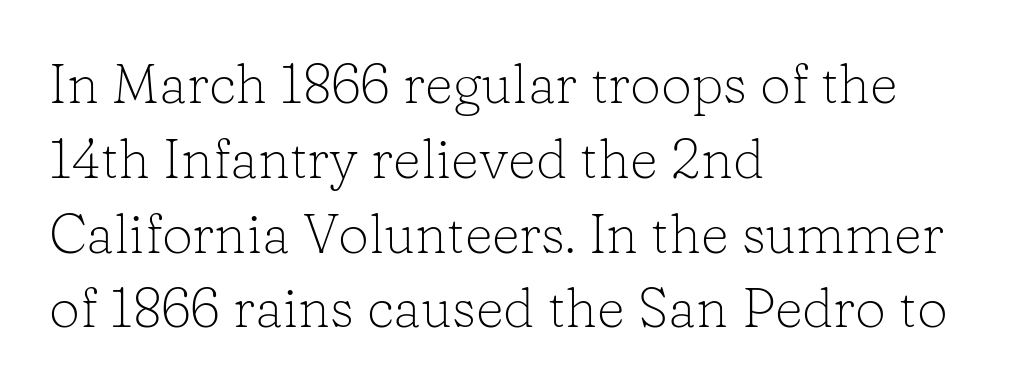
Does extra space separate the letters? No, they use regular spacing. The gap between lines stays unmarked. Is there any slant? The stems are plumb. The rag falls on the right side of this text block. Bold? No — there's no thickening of the strokes.
